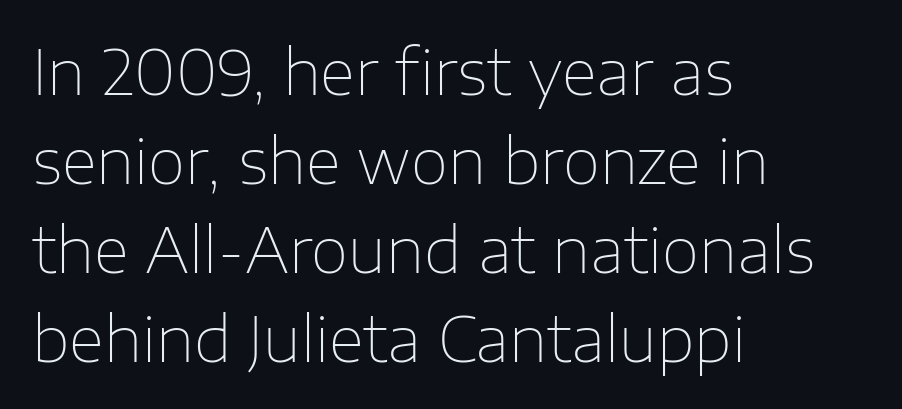
{"serif": "no", "italic": "no", "bold": "no", "weight": "thin", "width": "normal", "stroke_contrast": "low", "x_height": "medium", "monospaced": "no", "underline": "no", "align": "left", "line_spacing": "normal", "line_spacing_ratio": 1.46, "letter_spacing": "normal", "letter_spacing_em": 0.0, "glyph_px": 61}
